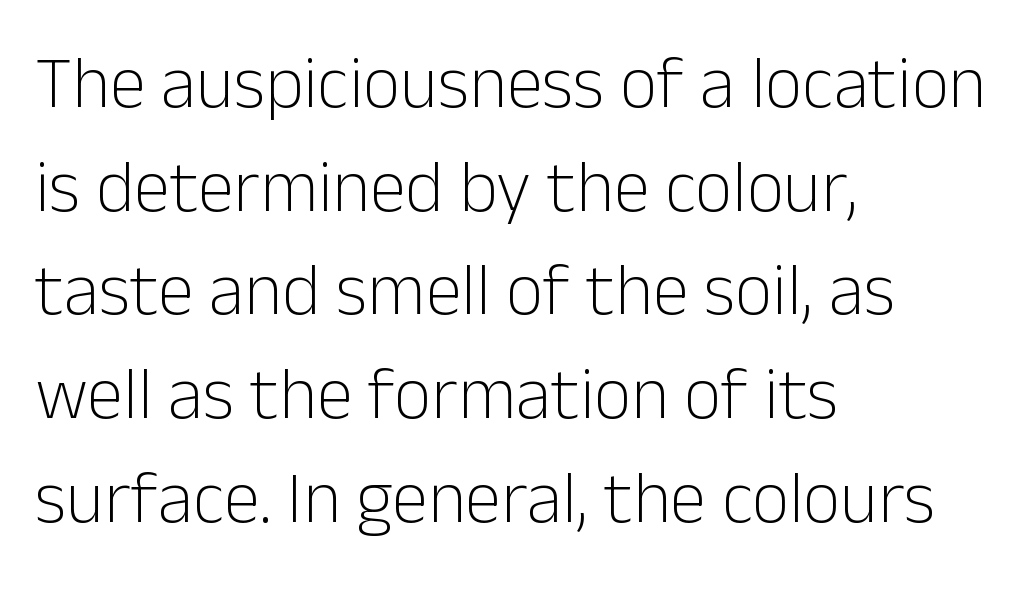
Unlike italic type, these characters show no tilt at all. This sample has the flowing, uneven cadence of proportional lettering. The letters look calm and open, with moderate or lighter stems. Interline gaps are of average width in this sample. Casual observation: everything's shoved over to the left. Nothing unusual about the tracking: characters are spaced as the font intends.
